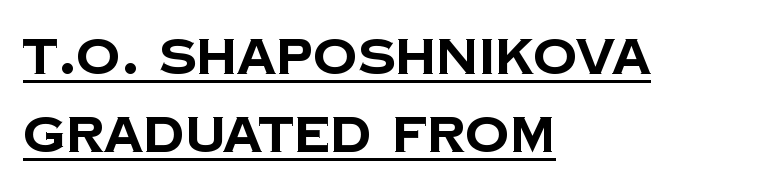
The image shows 49 px bold sans-serif type; set left-aligned, normal line spacing (1.6x), normal letter spacing, underlined; low stroke contrast and a large x-height.
